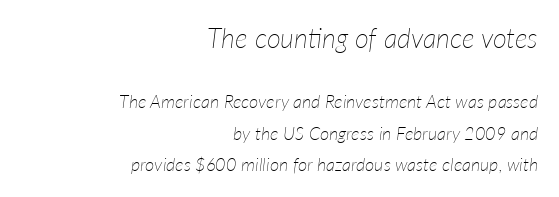
The image shows 27 px text type, italic (leaning right); set right-aligned, line spacing 1.76x, normal letter spacing, not underlined; the first (top) block is 1.5x larger.
